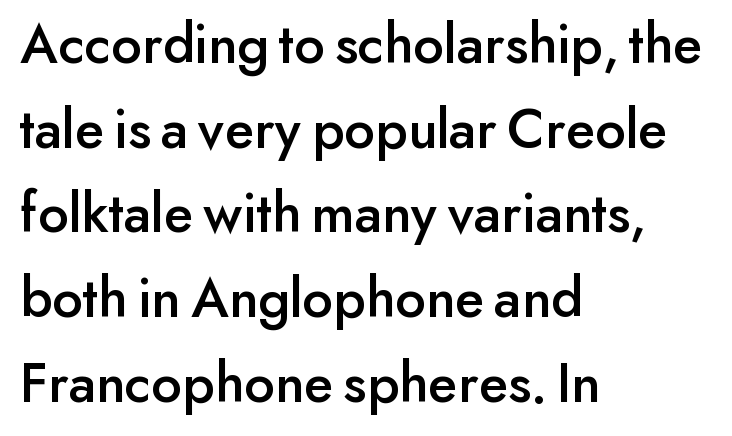
{"serif": "no", "italic": "no", "width": "normal", "stroke_contrast": "low", "x_height": "small", "monospaced": "no", "underline": "no", "align": "left", "line_spacing": "normal", "line_spacing_ratio": 1.46, "letter_spacing": "normal", "letter_spacing_em": 0.0, "glyph_px": 58}
